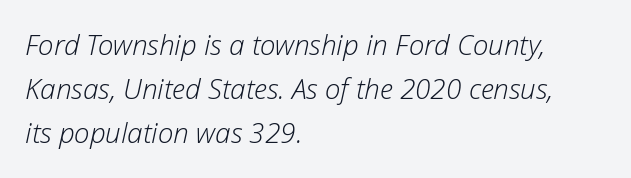
The lines in this sample share a left origin and differ only in where they stop. The specimen omits any rule beneath the text block's lines. Vertical stems look standard width or narrower in stroke. Italic: yes, the glyphs are oblique. In terms of letterspacing, this is plain default setting.
